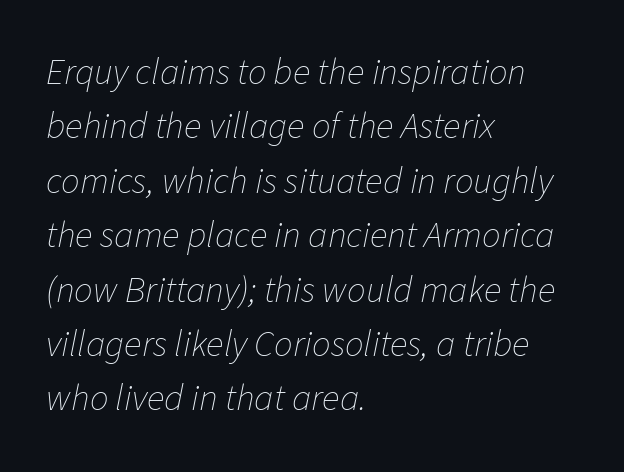
{"italic": "yes", "lean": "right", "slant_degrees": 11, "bold": "no", "weight": "thin", "width": "normal", "stroke_contrast": "low", "x_height": "medium", "monospaced": "no", "underline": "no", "align": "left", "line_spacing": "normal", "line_spacing_ratio": 1.47, "letter_spacing": "normal", "letter_spacing_em": 0.0, "glyph_px": 37}
